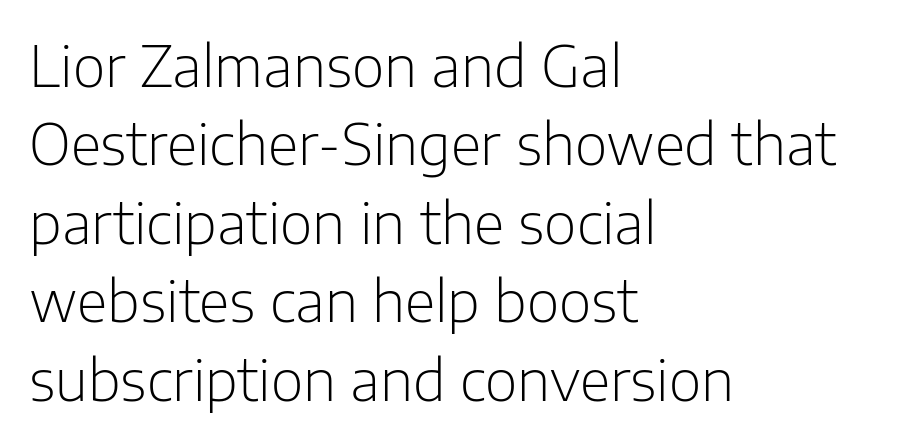
{"serif": "no", "italic": "no", "bold": "no", "weight": "light", "width": "normal", "stroke_contrast": "low", "x_height": "medium", "monospaced": "no", "underline": "no", "align": "left", "line_spacing": "normal", "line_spacing_ratio": 1.4, "letter_spacing": "normal", "letter_spacing_em": 0.0, "glyph_px": 56}
